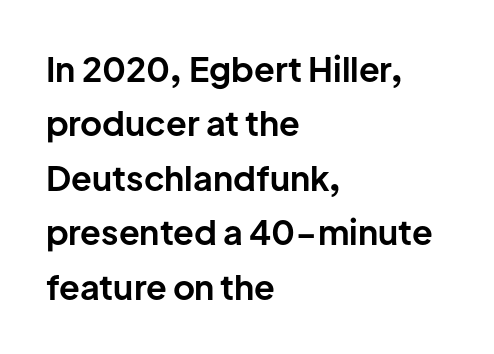
{"serif": "no", "italic": "no", "bold": "yes", "weight": "bold", "width": "normal", "stroke_contrast": "low", "x_height": "medium", "monospaced": "no", "underline": "no", "align": "left", "line_spacing": "normal", "line_spacing_ratio": 1.6, "letter_spacing": "normal", "letter_spacing_em": 0.0, "glyph_px": 34}
